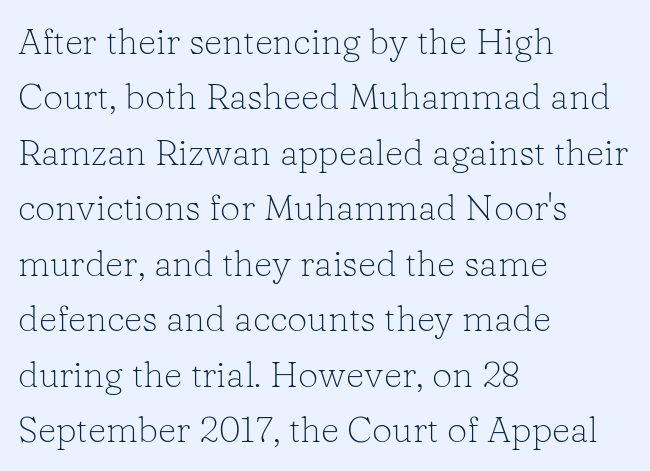
Underlining? Definitely not there. The paragraph shown leans on its left margin. The passage shown is not bold in any degree. Vertical spacing — default.
